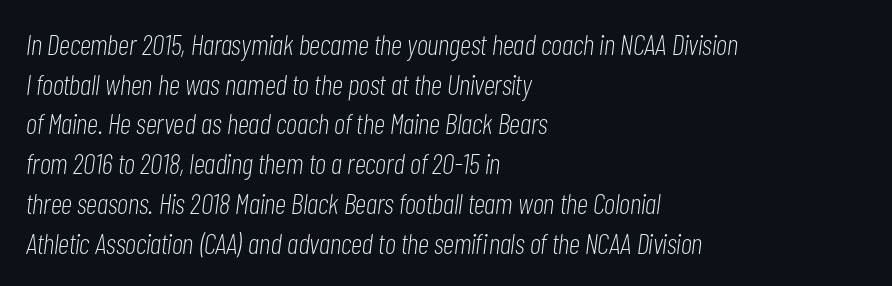
The image shows 29 px light, condensed type, italic (leaning right); set left-aligned, normal line spacing (1.37x), normal letter spacing, not underlined; low stroke contrast and a medium x-height.
